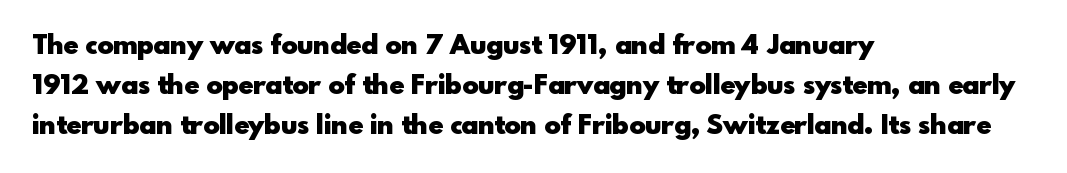
The image shows 27 px bold type, upright; set left-aligned, normal line spacing (1.48x), normal letter spacing, not underlined.
